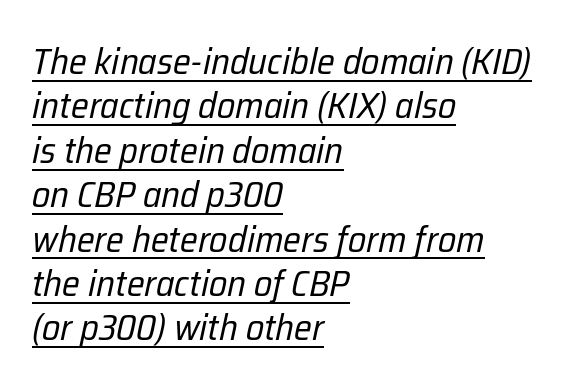
The image shows 37 px regular-weight, condensed type, italic (leaning right); set left-aligned, line spacing 1.2x, normal letter spacing, underlined; low stroke contrast and a medium x-height.
